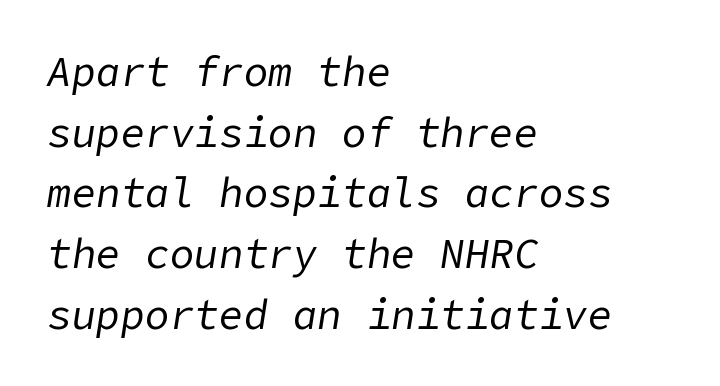
{"italic": "yes", "lean": "right", "slant_degrees": 9, "bold": "no", "weight": "regular", "width": "normal", "stroke_contrast": "low", "x_height": "medium", "underline": "no", "align": "left", "line_spacing": "normal", "line_spacing_ratio": 1.48, "letter_spacing": "normal", "letter_spacing_em": 0.0, "glyph_px": 41}
